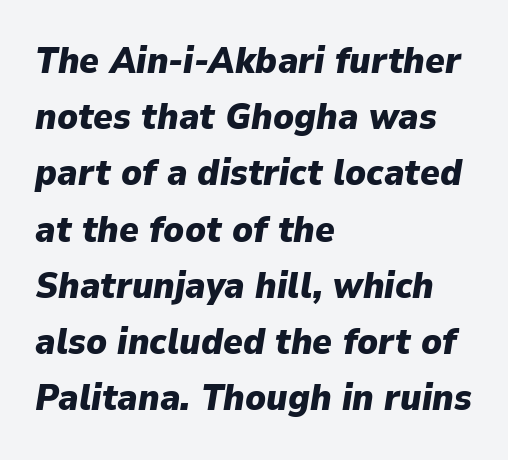
The image shows 37 px heavy type, italic (leaning right); set left-aligned, normal line spacing (1.52x), normal letter spacing, not underlined; low stroke contrast and a medium x-height.
